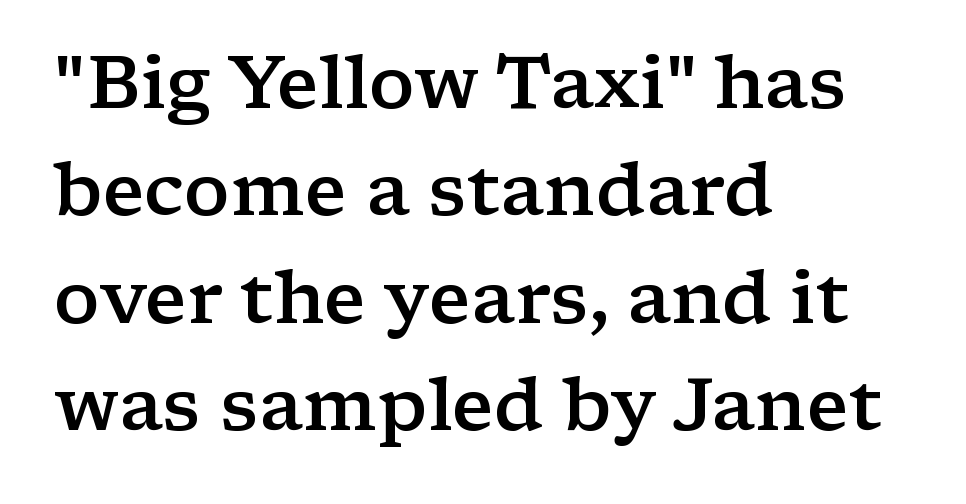
{"serif": "yes", "italic": "no", "bold": "semi", "weight": "semibold", "width": "wide", "stroke_contrast": "low", "x_height": "medium", "monospaced": "no", "underline": "no", "align": "left", "line_spacing": "normal", "line_spacing_ratio": 1.47, "letter_spacing": "normal", "letter_spacing_em": 0.0, "glyph_px": 73}
